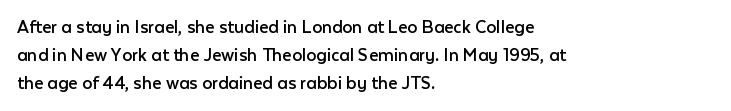
Nothing heavy about these letters — not bold at all. Compared with a centered layout, this one pins lines to the left instead. Spacing between characters is what you'd get straight out of the box. Posture: vertical. Anything drawn beneath the words? Only blank space.
